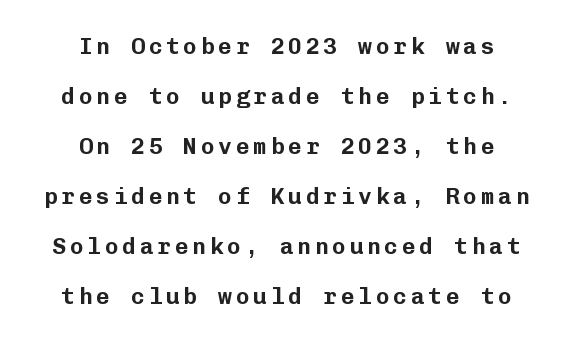
{"italic": "no", "underline": "no", "align": "center", "line_spacing": "loose", "line_spacing_ratio": 2.17, "glyph_px": 23}
